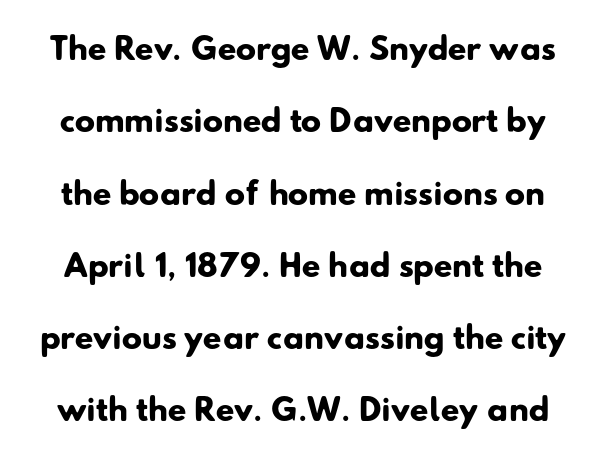
Underlining? Definitely not there. The leading is generous, giving the passage an open texture. Inter-character spacing is left at the font's built-in metrics. Typesetter's note: full bold, strokes at maximum text heaviness.
